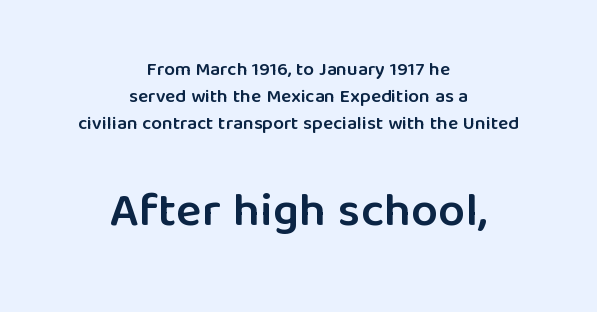
The image shows 48 px semibold sans-serif type, upright; set centered, normal line spacing (1.41x), normal letter spacing, not underlined; the second (bottom) block is 2.53x larger; low stroke contrast and a medium x-height.
